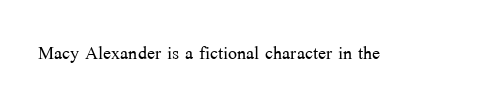
The image shows 24 px text type, upright; set normal letter spacing, not underlined.
